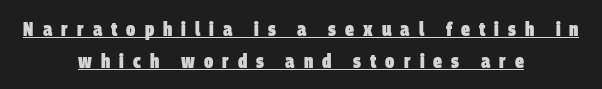
{"bold": "yes", "underline": "yes", "align": "center", "line_spacing": "normal", "line_spacing_ratio": 1.6, "letter_spacing": "wide", "letter_spacing_em": 0.45, "glyph_px": 20}
